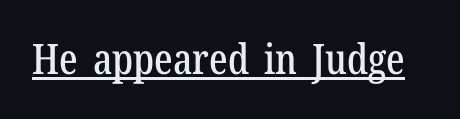
Q: Is the text italic (slanted)? A: No, it is upright.
Q: Is the typeface a serif or a sans-serif typeface? A: Serif.
Q: Is the text underlined? A: Yes.
Q: Is the spacing between letters normal or unusually wide? A: Normal.
Q: Width (condensed, normal, or wide)? A: Condensed.
Q: Stroke contrast? A: Low.
Q: x-height? A: Medium.
Q: Monospaced? A: No.
